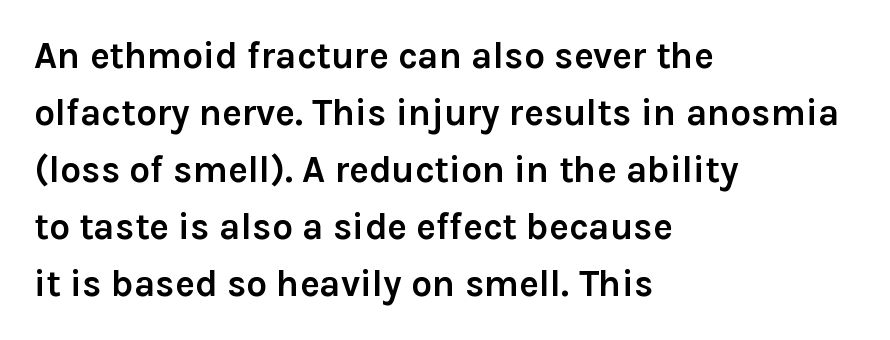
The image shows 37 px semibold sans-serif type, upright; set left-aligned, normal line spacing (1.54x), normal letter spacing, not underlined; low stroke contrast and a medium x-height.
